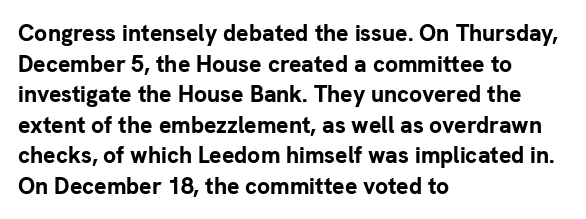
The image shows 23 px bold type, upright; set left-aligned, normal line spacing (1.33x), normal letter spacing, not underlined.
